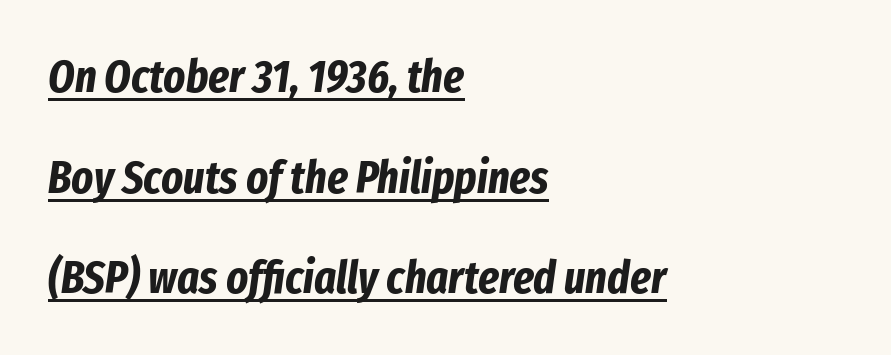
{"italic": "yes", "lean": "right", "slant_degrees": 8, "bold": "yes", "weight": "bold", "width": "condensed", "stroke_contrast": "low", "x_height": "medium", "monospaced": "no", "underline": "yes", "align": "left", "line_spacing": "loose", "line_spacing_ratio": 2.19, "letter_spacing": "normal", "letter_spacing_em": 0.0, "glyph_px": 46}
